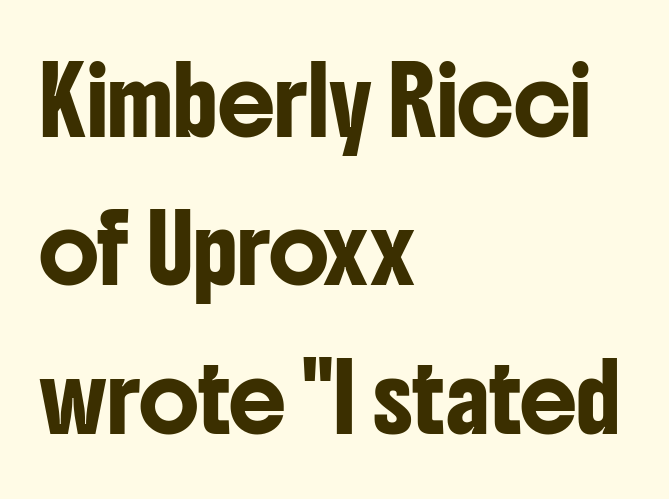
The image shows 64 px condensed sans-serif type, upright; set left-aligned, loose line spacing (2.32x), normal letter spacing, not underlined; low stroke contrast and a medium x-height.
